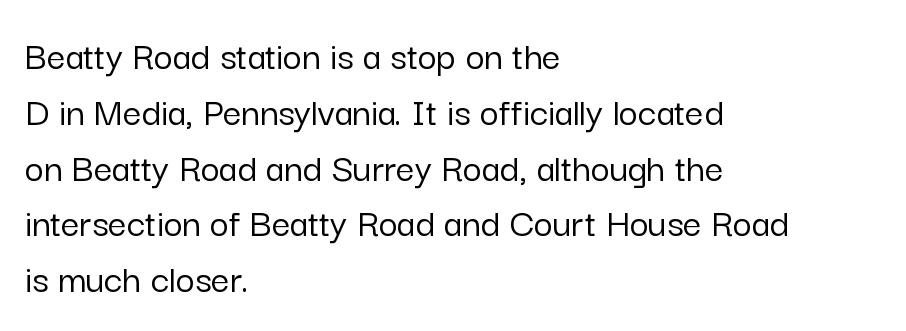
{"serif": "no", "italic": "no", "width": "normal", "stroke_contrast": "low", "x_height": "medium", "monospaced": "no", "underline": "no", "align": "left", "line_spacing": "normal", "line_spacing_ratio": 1.36, "letter_spacing": "normal", "letter_spacing_em": 0.0, "glyph_px": 41}
